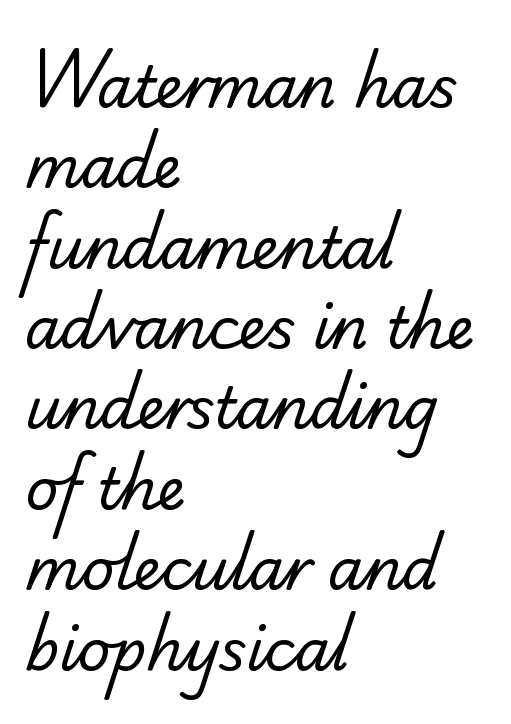
The image shows 57 px regular-weight serif type; set left-aligned, normal line spacing (1.41x), normal letter spacing, not underlined; low stroke contrast and a small x-height.
